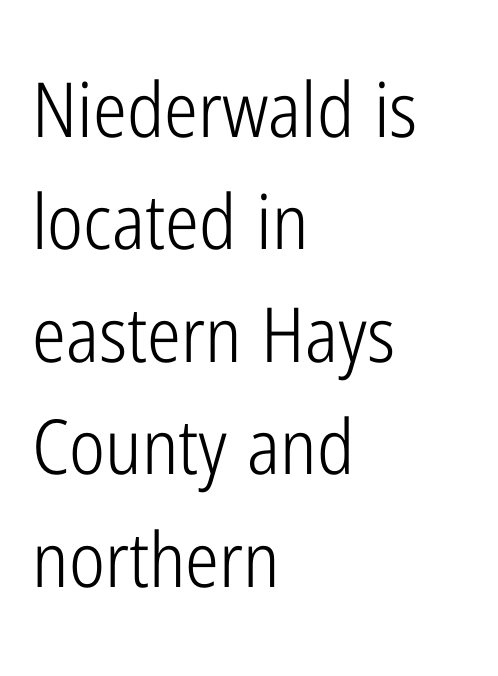
The image shows 76 px light, condensed sans-serif type, upright; set left-aligned, normal line spacing (1.48x), normal letter spacing, not underlined; low stroke contrast and a medium x-height.
